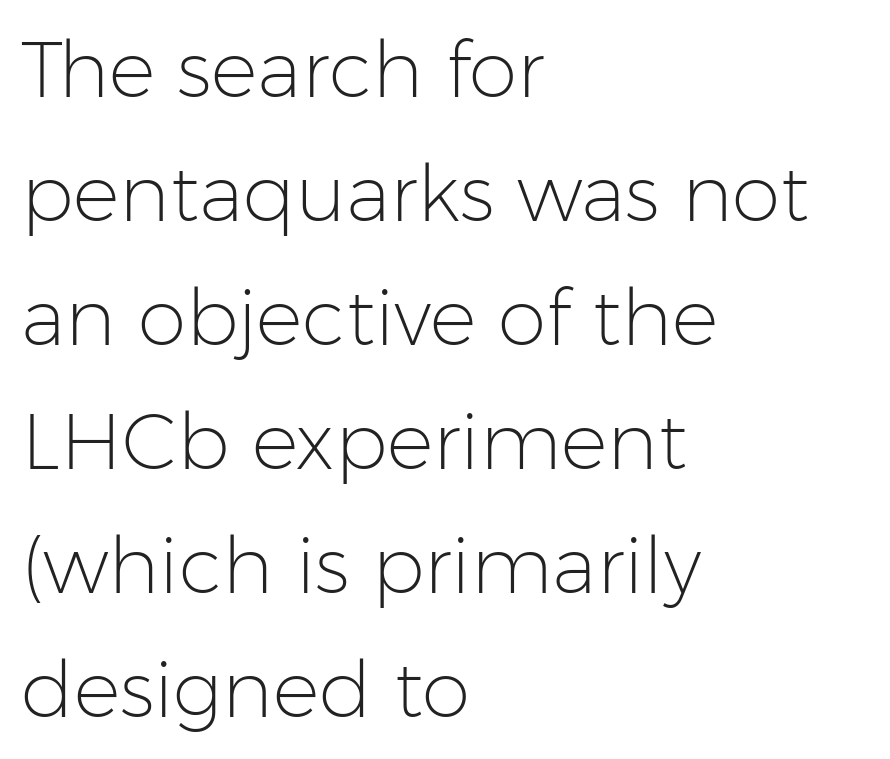
The axis of the letterforms is exactly vertical. The lines sit at an ordinary, default distance from one another. Horizontally, the lines are justified to the leading edge only. No extra tracking has been applied to these lines.
